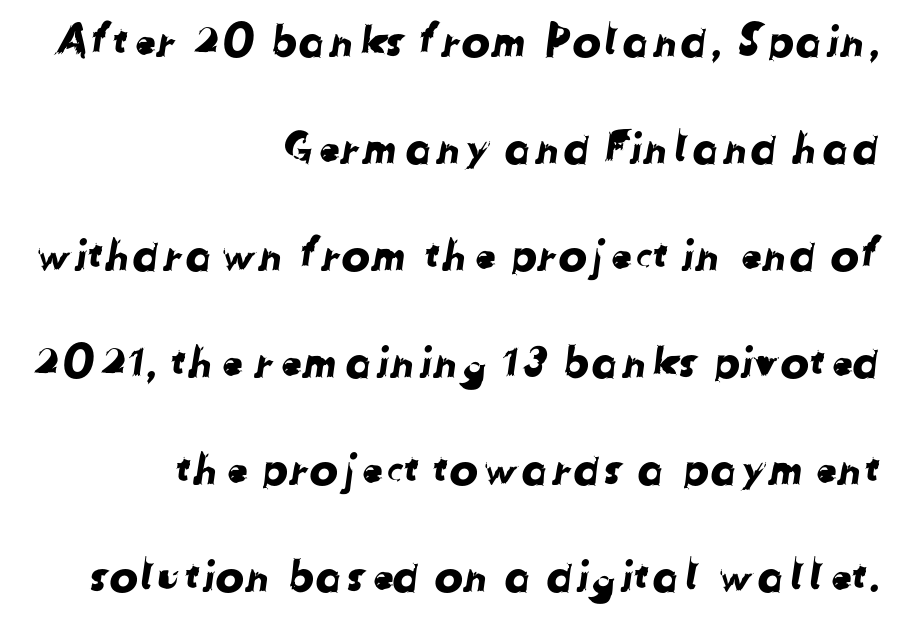
The image shows 43 px sans-serif type; set right-aligned, loose line spacing (2.49x), normal letter spacing, not underlined; low stroke contrast and a medium x-height.
